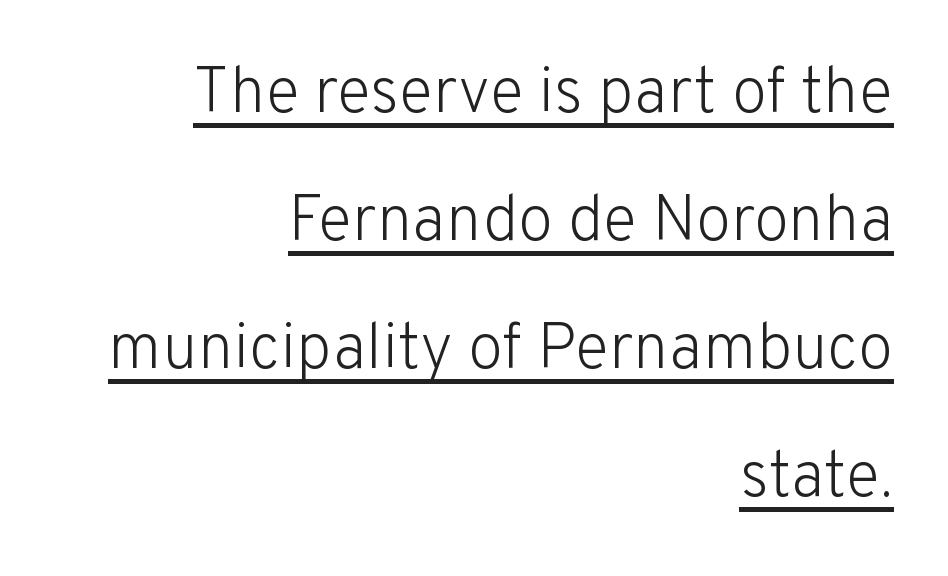
Leading: increased. Honestly, the letter spacing is just normal — you wouldn't notice it. Students, observe the line beneath the letters — that is underlining. Serif or sans? Sans — the stroke terminals are bare. The lines are quadded right. Weight class: somewhere from thin through regular.
